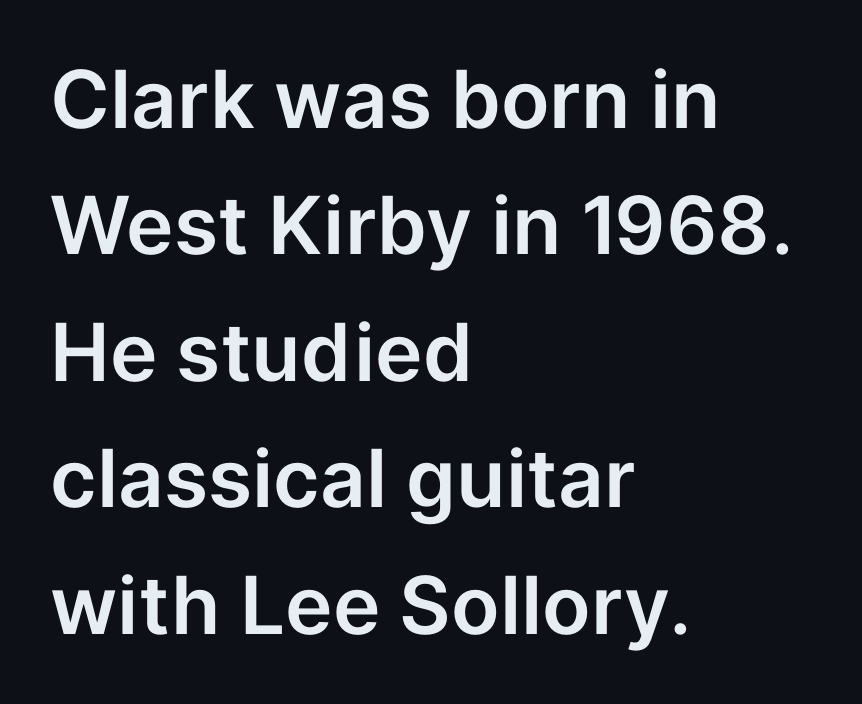
The image shows 80 px sans-serif type, upright; set left-aligned, normal line spacing (1.58x), normal letter spacing, not underlined; low stroke contrast and a medium x-height.
